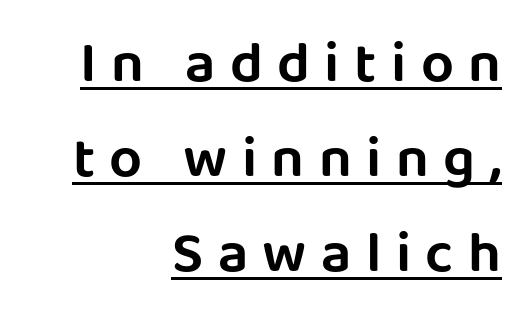
{"serif": "no", "italic": "no", "width": "normal", "stroke_contrast": "low", "x_height": "large", "monospaced": "no", "underline": "yes", "align": "right", "line_spacing": "normal", "line_spacing_ratio": 1.64, "letter_spacing": "wide", "letter_spacing_em": 0.25, "glyph_px": 58}
